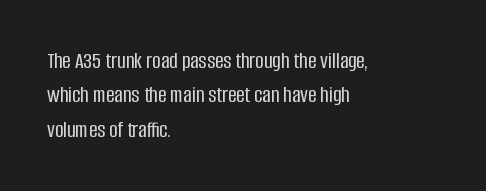
Q: Is the text italic (slanted)? A: No, it is upright.
Q: Is the text underlined? A: No.
Q: How is the paragraph aligned? A: Left-aligned.
Q: Is the spacing between letters normal or unusually wide? A: Normal.
Q: Is the spacing between lines tight, normal or loose? A: Normal.
